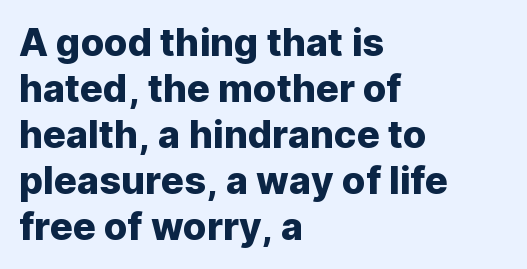
A sans-serif font was chosen for this passage. Characters follow at the spacing the type designer built in. Decoration check: the copy has no underline. This sample has the flowing, uneven cadence of proportional lettering. The letters stand straight up with perfectly vertical stems.
